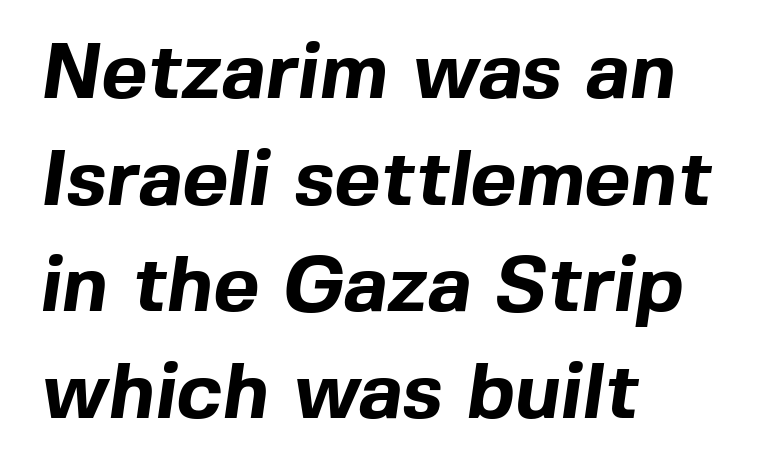
Q: Is the text bold? A: Yes.
Q: Is the typeface a serif or a sans-serif typeface? A: Sans-serif.
Q: Is the text underlined? A: No.
Q: How is the paragraph aligned? A: Left-aligned.
Q: Is the spacing between letters normal or unusually wide? A: Normal.
Q: Is the spacing between lines tight, normal or loose? A: Normal.
Q: Width (condensed, normal, or wide)? A: Normal.
Q: x-height? A: Medium.
Q: Monospaced? A: No.
